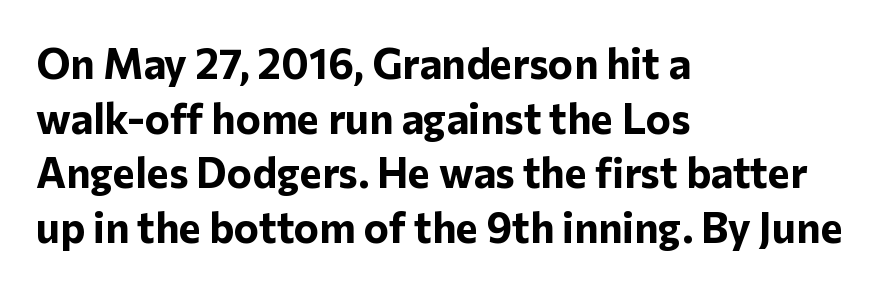
The image shows 42 px bold sans-serif type, upright; set left-aligned, normal line spacing (1.3x), normal letter spacing, not underlined; low stroke contrast and a medium x-height.
